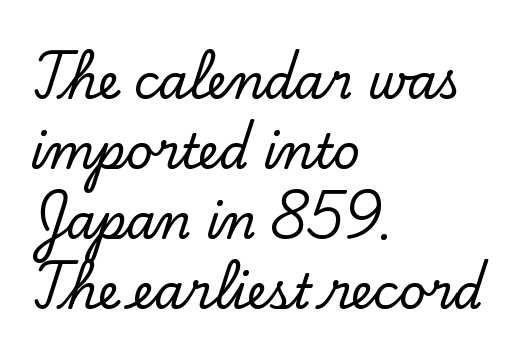
Q: Is the text italic (slanted)? A: Yes.
Q: Is the typeface a serif or a sans-serif typeface? A: Serif.
Q: Is the text underlined? A: No.
Q: How is the paragraph aligned? A: Left-aligned.
Q: Is the spacing between letters normal or unusually wide? A: Normal.
Q: Is the spacing between lines tight, normal or loose? A: Normal.
Q: Width (condensed, normal, or wide)? A: Normal.
Q: Stroke contrast? A: Low.
Q: x-height? A: Small.
Q: Monospaced? A: No.
